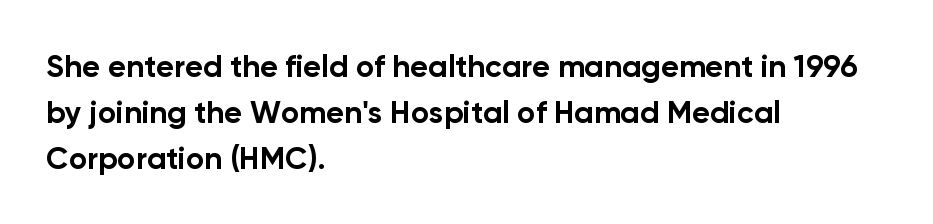
The image shows 31 px bold sans-serif type, upright; set left-aligned, normal line spacing (1.48x), normal letter spacing, not underlined; low stroke contrast and a medium x-height.
